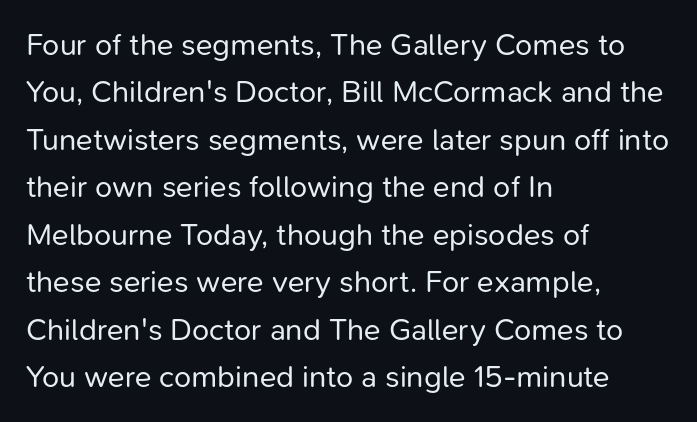
The image shows 31 px regular-weight sans-serif type, upright; set left-aligned, normal line spacing (1.53x), normal letter spacing, not underlined; low stroke contrast and a medium x-height.
